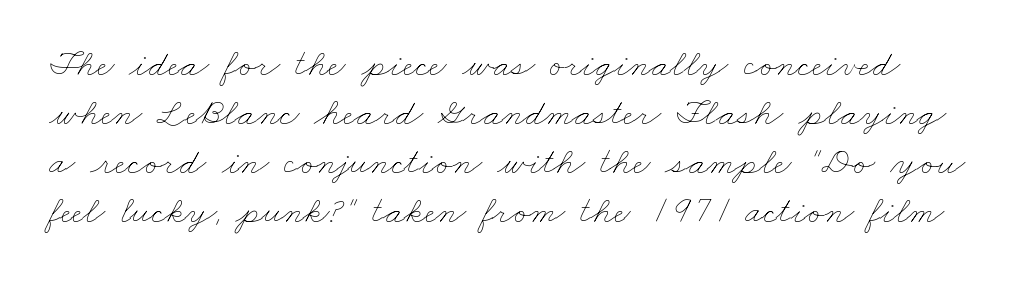
This rendering features lettering with no underline. Whoever set this chose a conventional vertical rhythm. Stem width sits at or under what a default text font uses. The tracking reads as untouched default to a designer's eye. These lines are rendered in a variable-pitch font.
